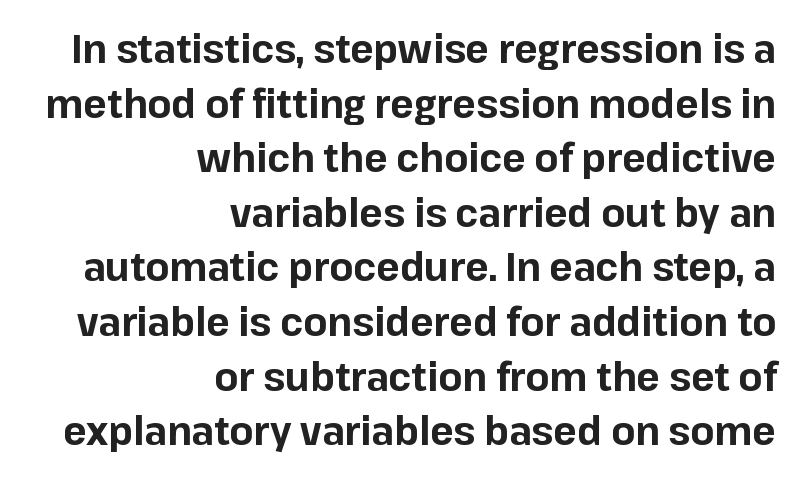
The letters sit at their default tracking, neither squeezed nor spread. Here the designer chose a conventional face with non-uniform glyph widths. Horizontally, the lines are justified to the trailing edge only. Font category for this specimen: sans-serif.
